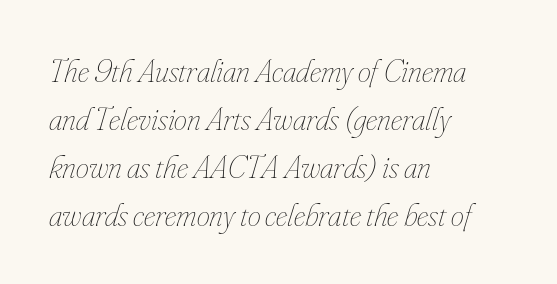
{"italic": "yes", "lean": "right", "slant_degrees": 16, "bold": "no", "weight": "thin", "width": "condensed", "stroke_contrast": "low", "x_height": "small", "monospaced": "no", "underline": "no", "align": "left", "line_spacing": "normal", "line_spacing_ratio": 1.45, "letter_spacing": "normal", "letter_spacing_em": 0.0, "glyph_px": 33}
